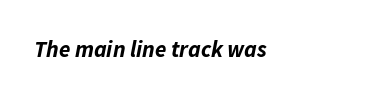
Compared with typical body copy, the letter spacing here is the same. These words are printed bold, with thick strokes throughout. Underlining? Definitely not there. If you drew a line through each stem, it would be angled.
